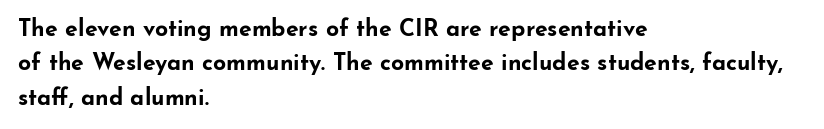
The image shows 23 px bold type, upright; set left-aligned, normal line spacing (1.49x), normal letter spacing, not underlined.
